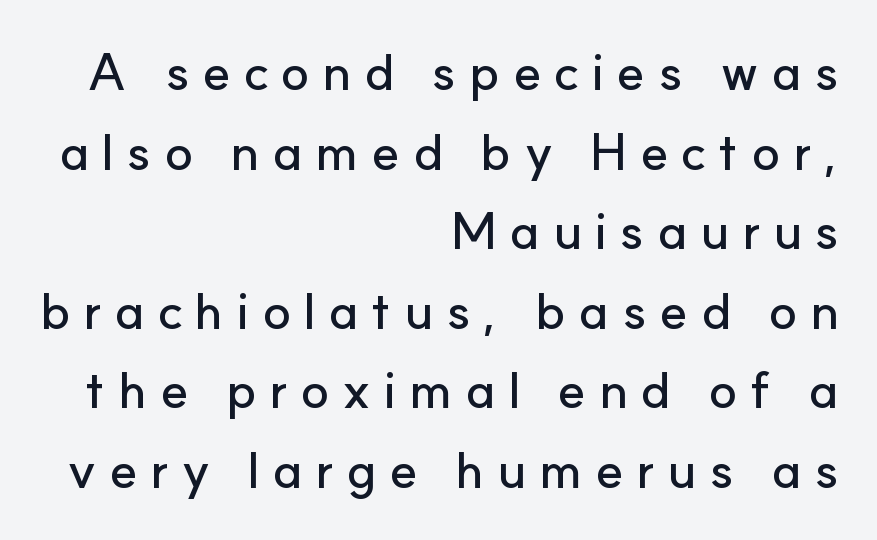
Q: Is the text italic (slanted)? A: No, it is upright.
Q: Is the typeface a serif or a sans-serif typeface? A: Sans-serif.
Q: Is the text underlined? A: No.
Q: How is the paragraph aligned? A: Right-aligned.
Q: Is the spacing between letters normal or unusually wide? A: Unusually wide.
Q: Is the spacing between lines tight, normal or loose? A: Normal.
Q: Width (condensed, normal, or wide)? A: Normal.
Q: Stroke contrast? A: Low.
Q: x-height? A: Small.
Q: Monospaced? A: No.
